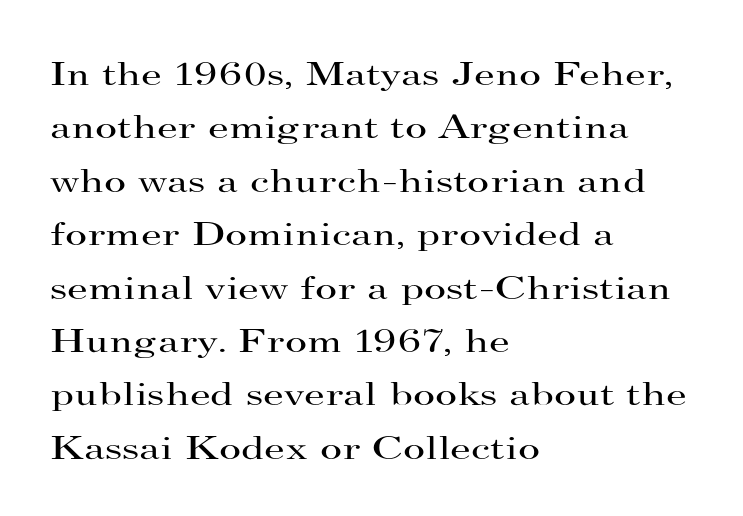
{"serif": "yes", "italic": "no", "bold": "no", "weight": "regular", "width": "wide", "stroke_contrast": "high", "x_height": "small", "monospaced": "no", "underline": "no", "align": "left", "line_spacing": "normal", "line_spacing_ratio": 1.57, "letter_spacing": "normal", "letter_spacing_em": 0.0, "glyph_px": 34}
